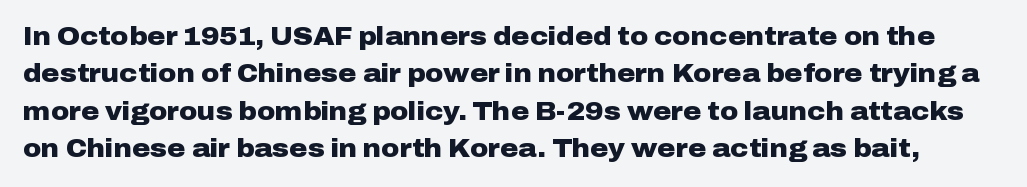
The type is set solid horizontally, with unmodified tracking. One glance says typical: line gaps are just what's usual. A typesetter would mark this as roman, not italic. Check under the words: just untouched page. Every letter is thick-stroked: bold, no question.
